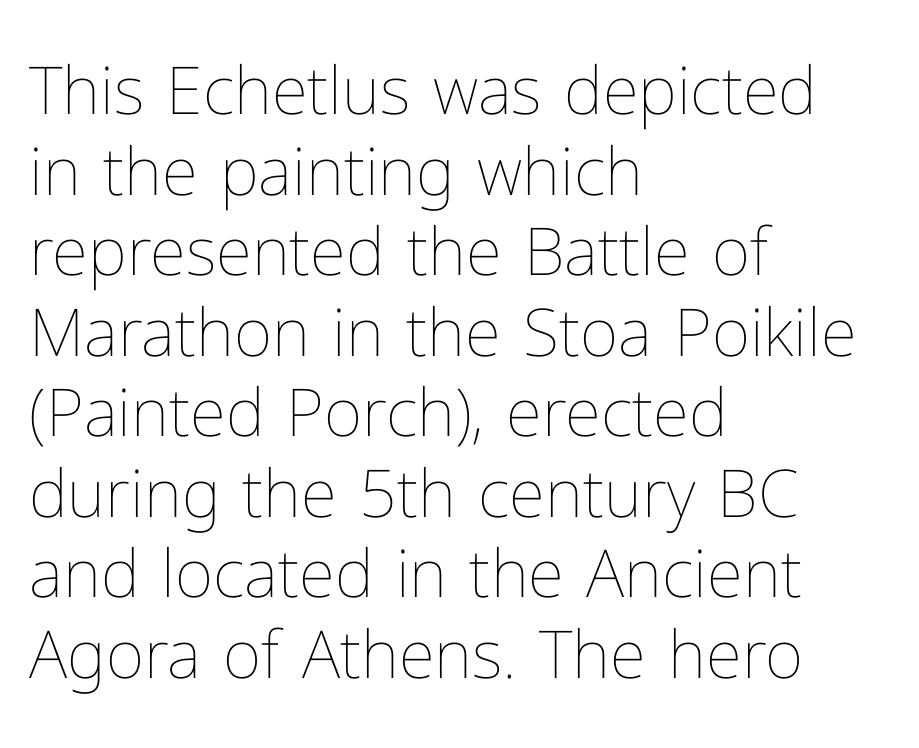
A typesetter would mark this as roman, not italic. Weight class: somewhere from thin through regular. Bare-footed words on every line. Caption: standard tracking, unaltered.
